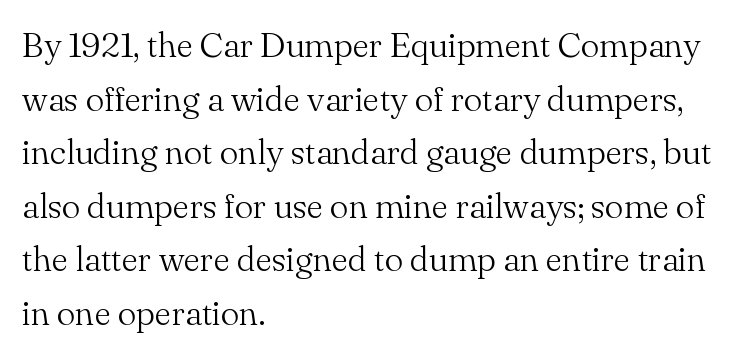
Q: Is the text bold? A: No.
Q: Is the text italic (slanted)? A: No, it is upright.
Q: Is the typeface a serif or a sans-serif typeface? A: Serif.
Q: Is the text underlined? A: No.
Q: How is the paragraph aligned? A: Left-aligned.
Q: Is the spacing between letters normal or unusually wide? A: Normal.
Q: Is the spacing between lines tight, normal or loose? A: Normal.
Q: Width (condensed, normal, or wide)? A: Normal.
Q: Stroke contrast? A: Medium.
Q: x-height? A: Small.
Q: Monospaced? A: No.
